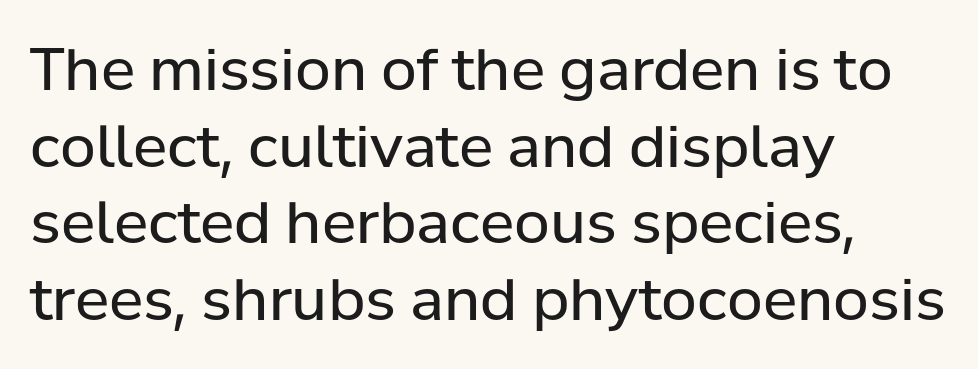
The image shows 58 px regular-weight sans-serif type, upright; set left-aligned, normal line spacing (1.32x), normal letter spacing, not underlined; low stroke contrast and a medium x-height.
